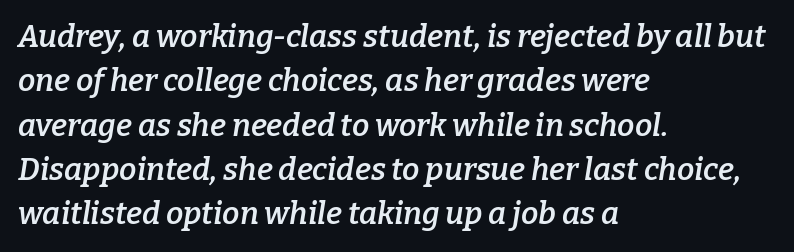
The image shows 31 px semibold serif type, italic (leaning right); set left-aligned, normal line spacing (1.43x), normal letter spacing, not underlined; low stroke contrast and a medium x-height.
